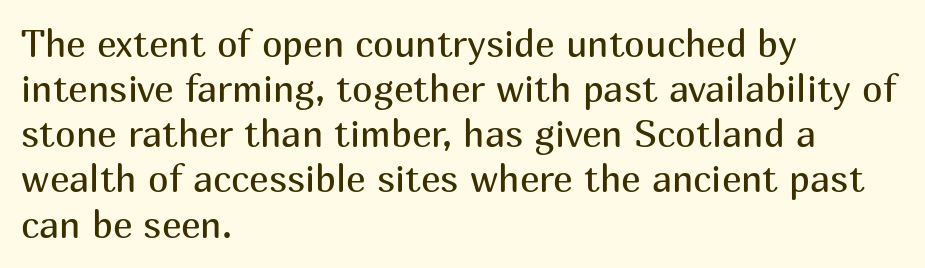
{"serif": "no", "italic": "no", "bold": "no", "weight": "regular", "width": "normal", "stroke_contrast": "medium", "x_height": "medium", "monospaced": "no", "underline": "no", "align": "left", "line_spacing_ratio": 1.22, "letter_spacing": "normal", "letter_spacing_em": 0.0, "glyph_px": 37}
